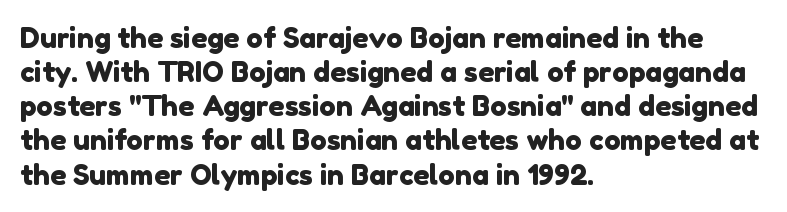
Q: Is the typeface a serif or a sans-serif typeface? A: Sans-serif.
Q: Is the text underlined? A: No.
Q: How is the paragraph aligned? A: Left-aligned.
Q: Is the spacing between letters normal or unusually wide? A: Normal.
Q: Width (condensed, normal, or wide)? A: Normal.
Q: Stroke contrast? A: Low.
Q: x-height? A: Medium.
Q: Monospaced? A: No.
